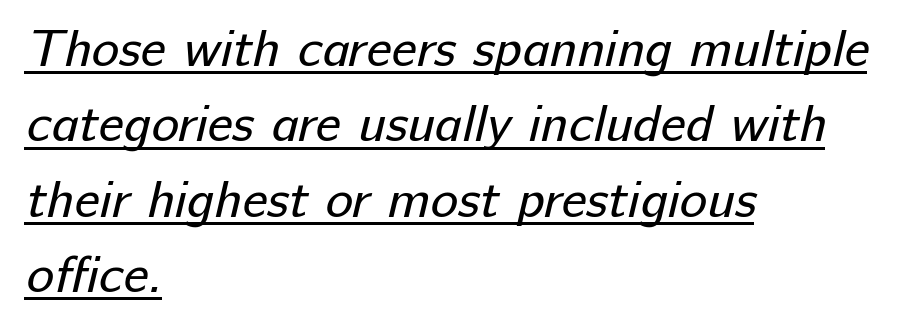
{"serif": "no", "bold": "no", "weight": "regular", "width": "normal", "stroke_contrast": "low", "x_height": "medium", "monospaced": "no", "underline": "yes", "align": "left", "line_spacing": "normal", "line_spacing_ratio": 1.45, "letter_spacing": "normal", "letter_spacing_em": 0.0, "glyph_px": 52}
